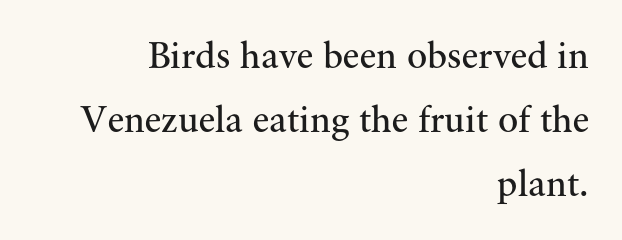
Characters follow at the spacing the type designer built in. All the whitespace from short lines collects on the left. Upright lettering throughout. Think of a printed novel: that variable character pitch is what you see here. The type family on display is of the serif kind.
